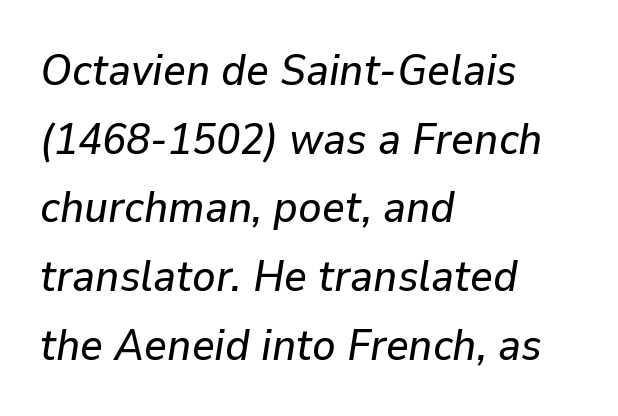
Q: Is the text italic (slanted)? A: Yes, it leans right by about 9 degrees.
Q: Is the text underlined? A: No.
Q: How is the paragraph aligned? A: Left-aligned.
Q: Is the spacing between letters normal or unusually wide? A: Normal.
Q: Is the spacing between lines tight, normal or loose? A: Normal.
Q: Width (condensed, normal, or wide)? A: Normal.
Q: Stroke contrast? A: Low.
Q: x-height? A: Medium.
Q: Monospaced? A: No.
